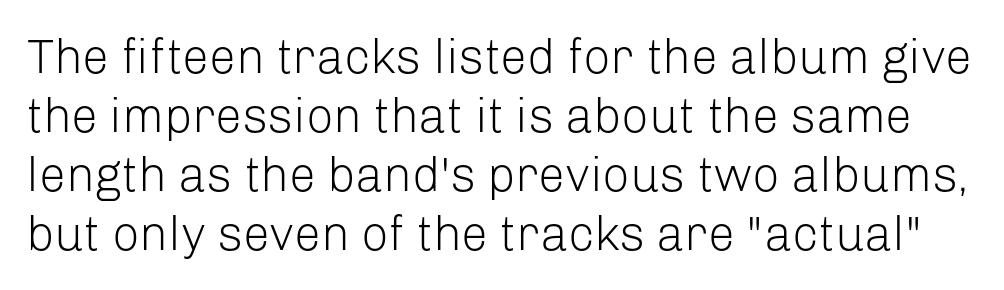
The image shows 48 px light sans-serif type, upright; set line spacing 1.23x, normal letter spacing, not underlined; low stroke contrast and a medium x-height.
